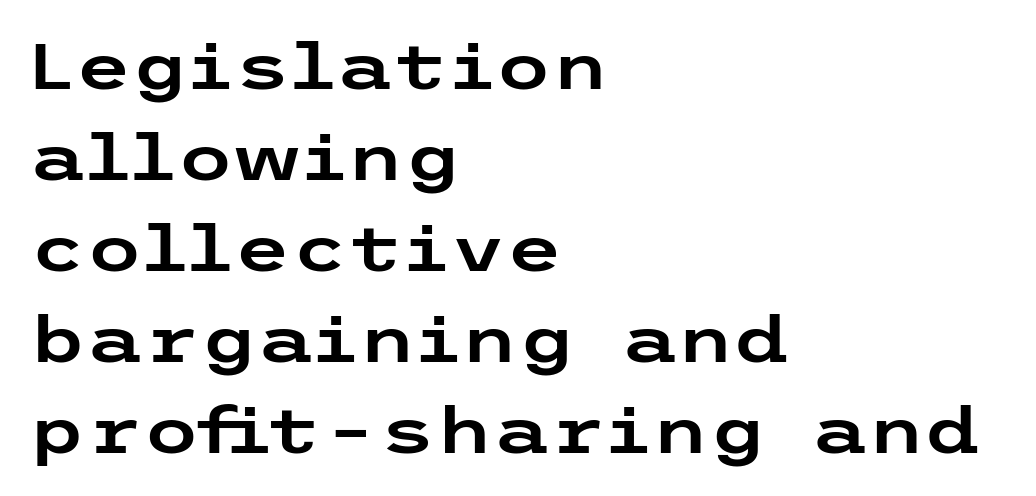
The image shows 65 px wide sans-serif type, upright; set left-aligned, normal line spacing (1.4x), normal letter spacing, not underlined; low stroke contrast and a medium x-height.
